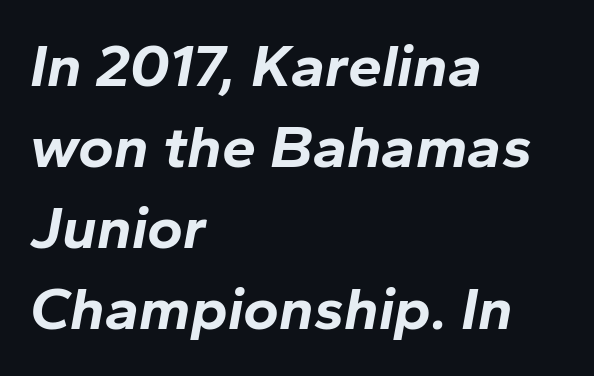
{"italic": "yes", "lean": "right", "slant_degrees": 10, "bold": "yes", "weight": "bold", "width": "normal", "stroke_contrast": "low", "x_height": "medium", "monospaced": "no", "underline": "no", "align": "left", "line_spacing": "normal", "line_spacing_ratio": 1.33, "letter_spacing": "normal", "letter_spacing_em": 0.0, "glyph_px": 61}
